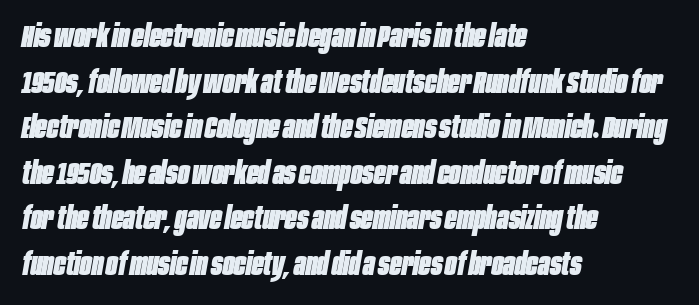
The words here are not underlined. These lines are rendered in a variable-pitch font. Characters follow at the spacing the type designer built in. Style check: oblique.
